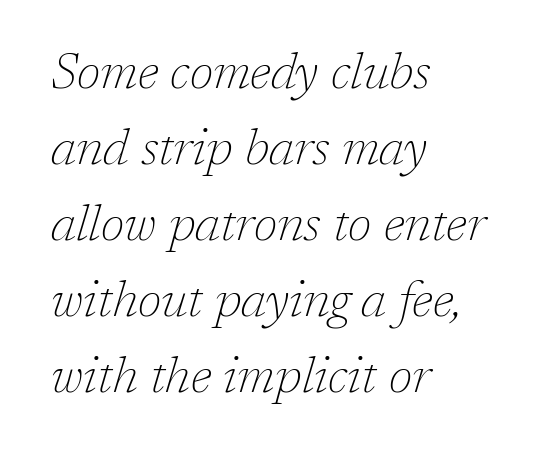
The image shows 50 px thin serif type, italic (leaning right); set left-aligned, normal line spacing (1.52x), normal letter spacing, not underlined; low stroke contrast and a medium x-height.
